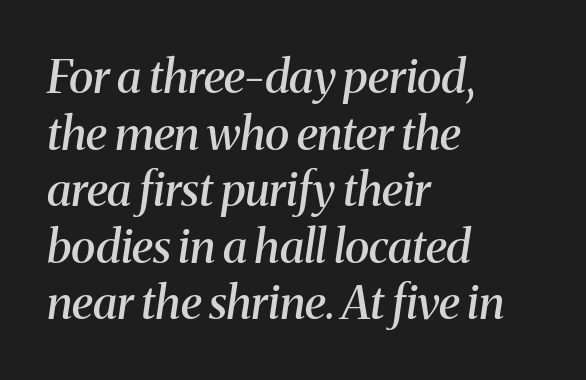
Stroke thickness is moderately raised; the sample reads as semibold. Note the varied advance widths — an 'i' is clearly narrower than an 'm'. Italic: yes, the glyphs are oblique. Letters rest on an invisible, unmarked baseline.
